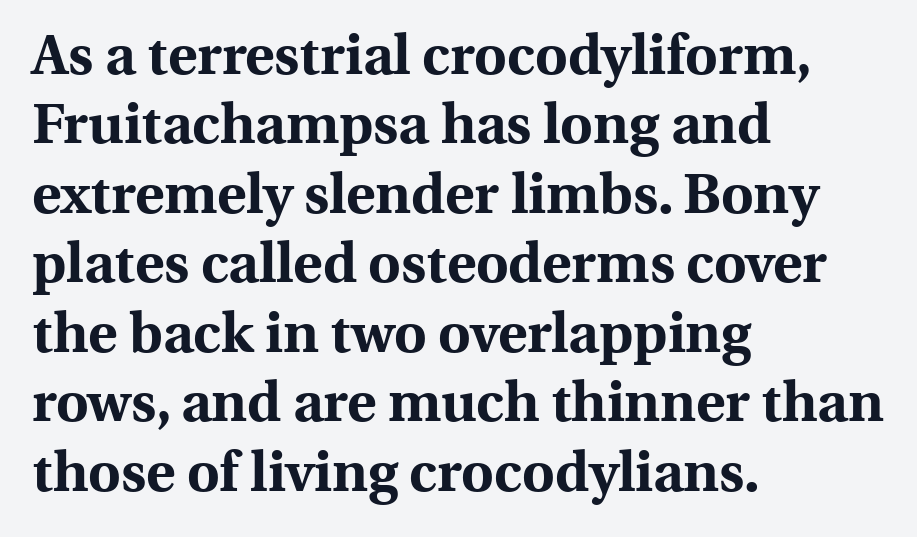
{"serif": "yes", "italic": "no", "bold": "yes", "weight": "bold", "width": "normal", "x_height": "medium", "monospaced": "no", "underline": "no", "align": "left", "line_spacing_ratio": 1.24, "letter_spacing": "normal", "letter_spacing_em": 0.0, "glyph_px": 56}
